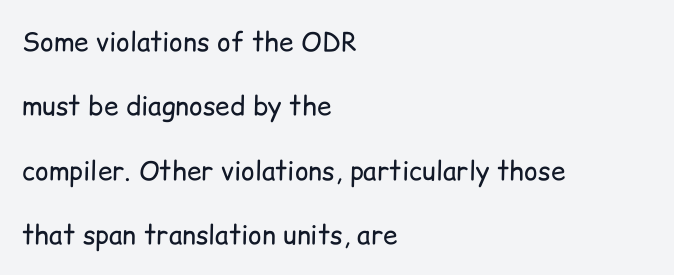
{"italic": "no", "bold": "no", "underline": "no", "align": "left", "line_spacing": "loose", "line_spacing_ratio": 2.48, "letter_spacing": "normal", "letter_spacing_em": 0.0, "glyph_px": 26}
